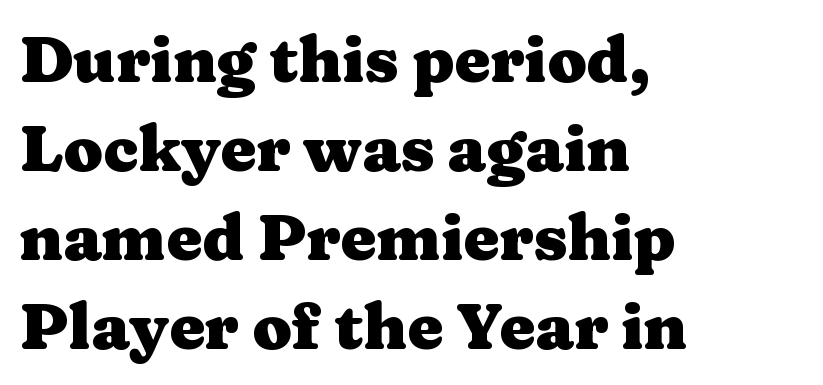
The image shows 64 px heavy, wide serif type, upright; set left-aligned, normal line spacing (1.39x), normal letter spacing, not underlined; medium stroke contrast and a medium x-height.
